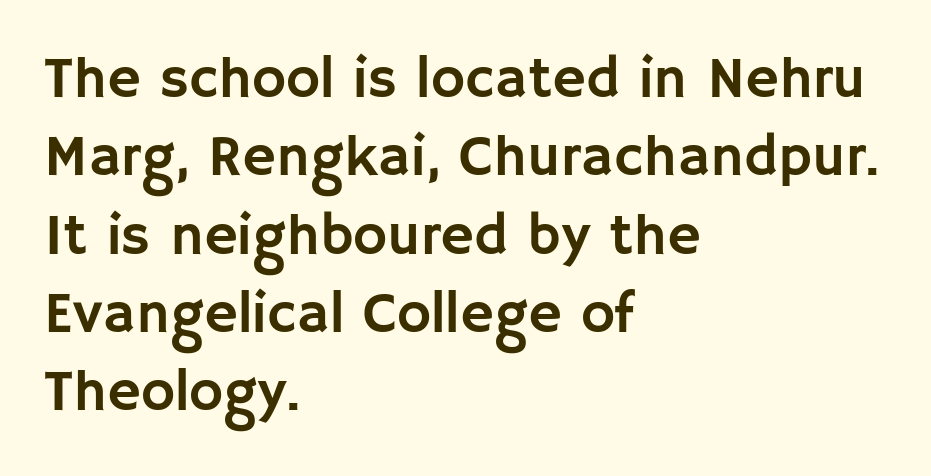
The image shows 58 px sans-serif type, upright; set left-aligned, normal line spacing (1.35x), normal letter spacing, not underlined; low stroke contrast and a large x-height.
